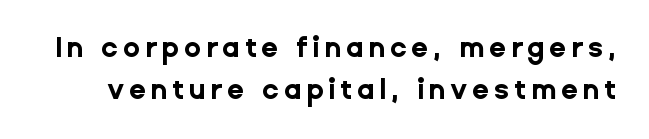
Q: Is the text bold? A: Yes.
Q: Is the text italic (slanted)? A: No, it is upright.
Q: Is the typeface a serif or a sans-serif typeface? A: Sans-serif.
Q: Is the text underlined? A: No.
Q: Is the spacing between lines tight, normal or loose? A: Normal.
Q: Width (condensed, normal, or wide)? A: Normal.
Q: Stroke contrast? A: Low.
Q: x-height? A: Medium.
Q: Monospaced? A: No.
